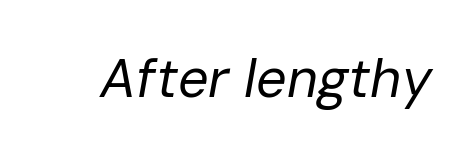
The image shows 54 px regular-weight type, italic (leaning right); set normal letter spacing, not underlined; low stroke contrast and a medium x-height.
